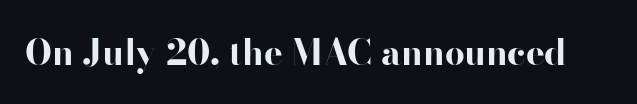
{"serif": "no", "italic": "no", "bold": "yes", "weight": "bold", "width": "wide", "stroke_contrast": "high", "x_height": "small", "monospaced": "no", "underline": "no", "letter_spacing": "normal", "letter_spacing_em": 0.0, "glyph_px": 35}
